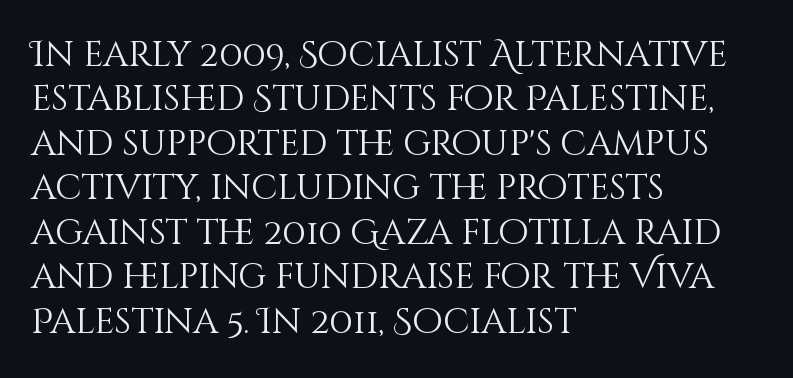
{"italic": "no", "bold": "no", "weight": "light", "width": "normal", "stroke_contrast": "medium", "x_height": "large", "monospaced": "no", "underline": "no", "align": "left", "line_spacing": "normal", "line_spacing_ratio": 1.27, "letter_spacing": "normal", "letter_spacing_em": 0.0, "glyph_px": 35}
